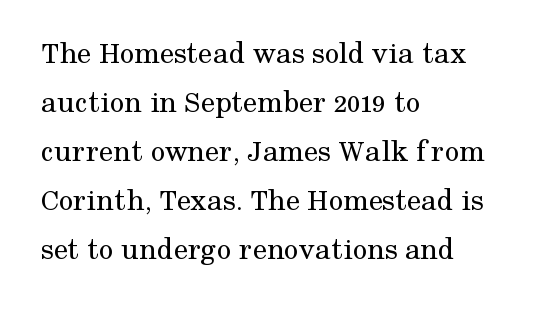
{"serif": "yes", "italic": "no", "bold": "no", "weight": "regular", "width": "normal", "stroke_contrast": "medium", "x_height": "medium", "monospaced": "no", "underline": "no", "align": "left", "line_spacing": "normal", "line_spacing_ratio": 1.53, "letter_spacing": "normal", "letter_spacing_em": 0.0, "glyph_px": 32}
